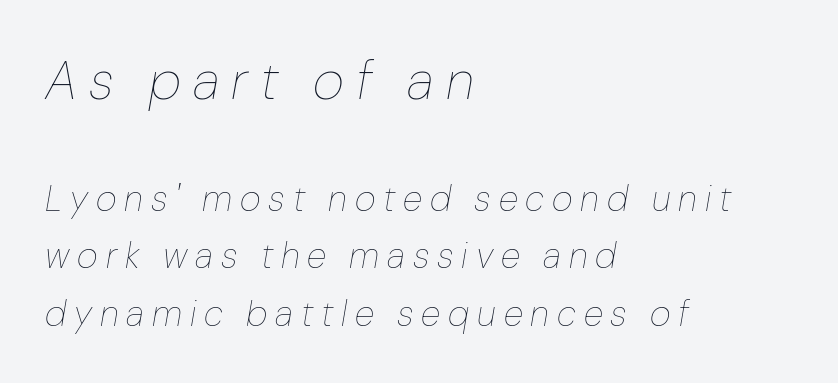
Q: Is the text bold? A: No.
Q: Is the text italic (slanted)? A: Yes, it leans right by about 10 degrees.
Q: Is the text underlined? A: No.
Q: How is the paragraph aligned? A: Left-aligned.
Q: Is the spacing between letters normal or unusually wide? A: Unusually wide.
Q: Is the spacing between lines tight, normal or loose? A: Normal.
Q: Which block of text is set in a larger size, the first (top) or the second (bottom)? A: The first (top) one.
Q: Width (condensed, normal, or wide)? A: Normal.
Q: Stroke contrast? A: Low.
Q: x-height? A: Medium.
Q: Monospaced? A: No.
